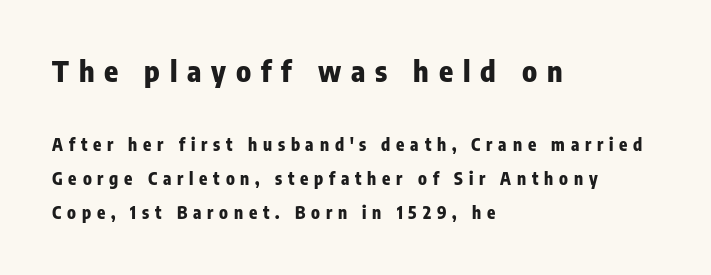
The image shows 29 px heavy, condensed sans-serif type, upright; set left-aligned, loose line spacing (1.99x), unusually wide letter spacing (+0.34 em), not underlined; the first (top) block is 1.71x larger; low stroke contrast and a medium x-height.
